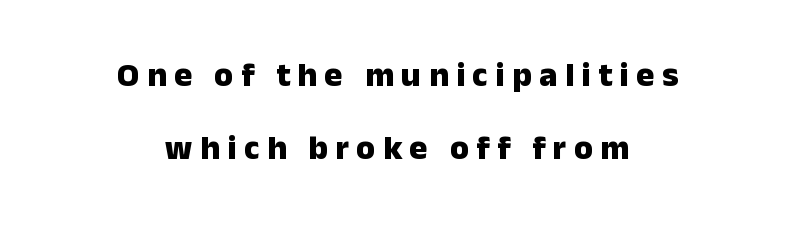
The image shows 34 px heavy sans-serif type, upright; set centered, loose line spacing (2.14x), unusually wide letter spacing (+0.22 em), not underlined; low stroke contrast and a medium x-height.
